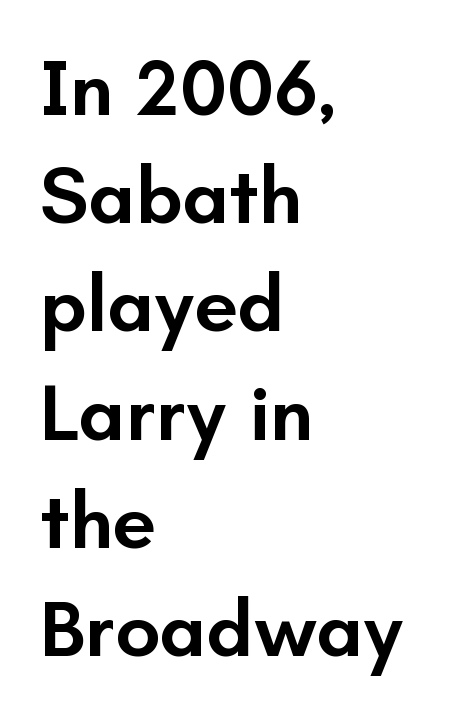
Compared with a centered layout, this one pins lines to the left instead. Strokes here are thickened, but only to semibold level. Vertical strokes here are truly vertical. Short note: letters normally spaced. Think of a printed novel: that variable character pitch is what you see here.
